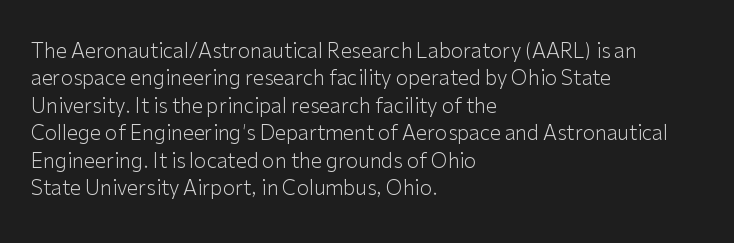
Q: Is the text bold? A: No.
Q: Is the text italic (slanted)? A: No, it is upright.
Q: Is the text underlined? A: No.
Q: How is the paragraph aligned? A: Left-aligned.
Q: Is the spacing between letters normal or unusually wide? A: Normal.
Q: Is the spacing between lines tight, normal or loose? A: Normal.
